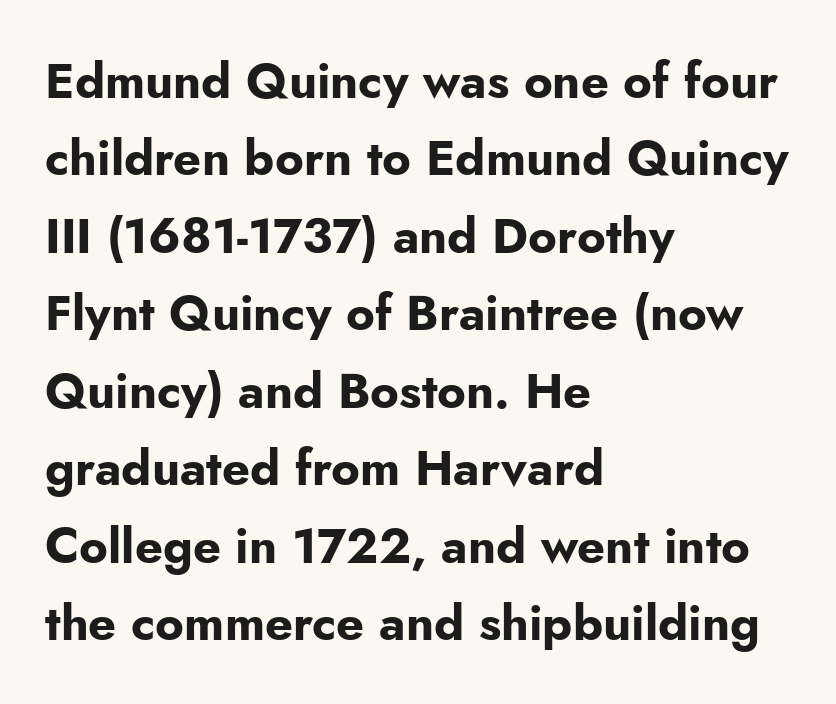
{"serif": "no", "italic": "no", "bold": "yes", "weight": "bold", "width": "normal", "stroke_contrast": "low", "x_height": "small", "monospaced": "no", "underline": "no", "align": "left", "line_spacing": "normal", "line_spacing_ratio": 1.58, "letter_spacing": "normal", "letter_spacing_em": 0.0, "glyph_px": 49}
